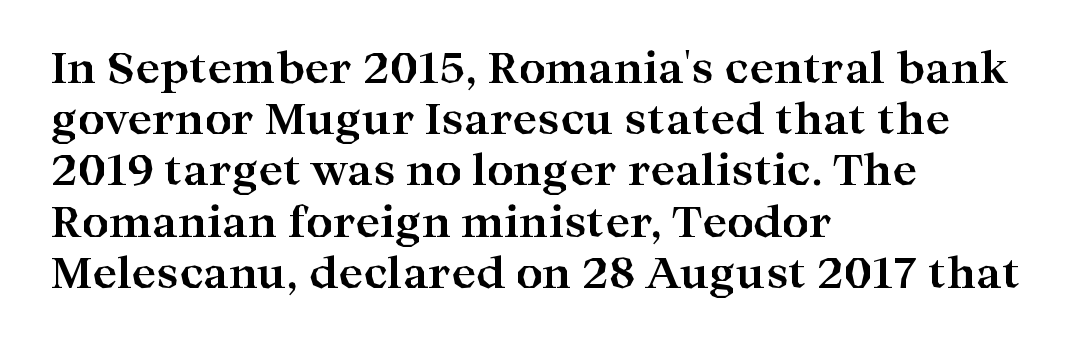
The image shows 42 px bold, wide serif type, upright; set left-aligned, line spacing 1.22x, normal letter spacing, not underlined; high stroke contrast and a medium x-height.
